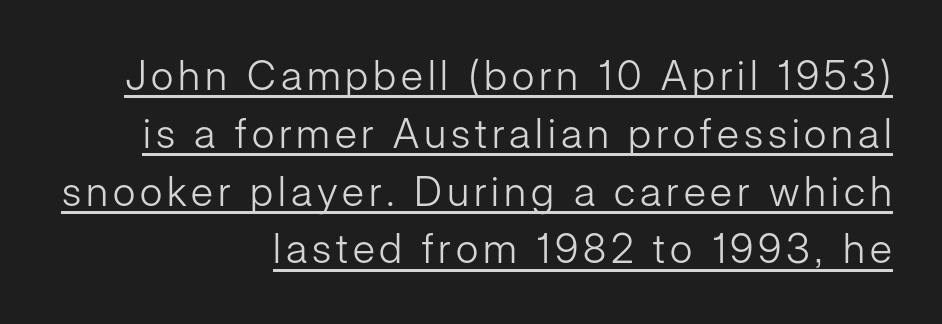
Q: Is the text bold? A: No.
Q: Is the text italic (slanted)? A: No, it is upright.
Q: Is the typeface a serif or a sans-serif typeface? A: Sans-serif.
Q: Is the text underlined? A: Yes.
Q: How is the paragraph aligned? A: Right-aligned.
Q: Is the spacing between lines tight, normal or loose? A: Normal.
Q: Width (condensed, normal, or wide)? A: Normal.
Q: Stroke contrast? A: Low.
Q: x-height? A: Medium.
Q: Monospaced? A: No.
